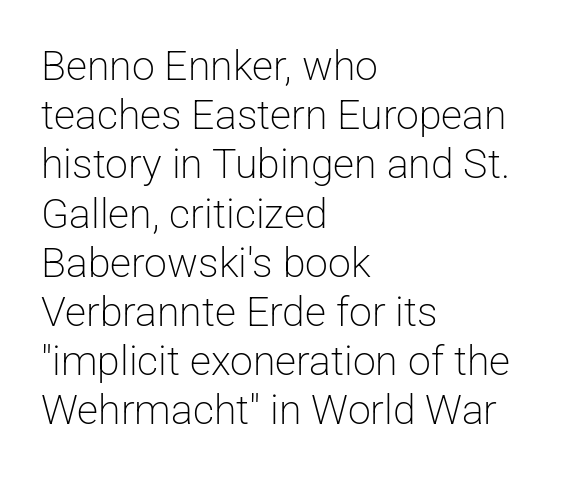
Every stem runs plumb, perpendicular to the baseline. Each line starts at the same left margin while the right side varies. No letter is thick-stroked: the sample isn't bold. The face used here is proportionally spaced, like ordinary book or web type. Anything drawn beneath the words? Only blank space. Glyph-to-glyph distance matches everyday printed text.
